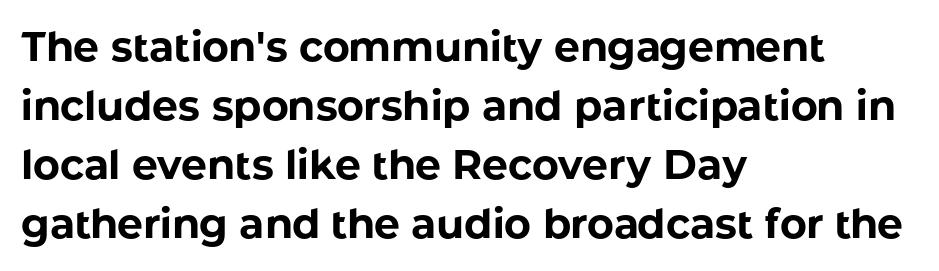
Students, this is bold: see how much ink each stroke carries. The space between consecutive lines is moderate. Style check: upright. Does the copy run flush right? No — it runs flush left. The gaps between neighbouring characters are ordinary and unremarkable. Nope, no serifs anywhere on these letters.
